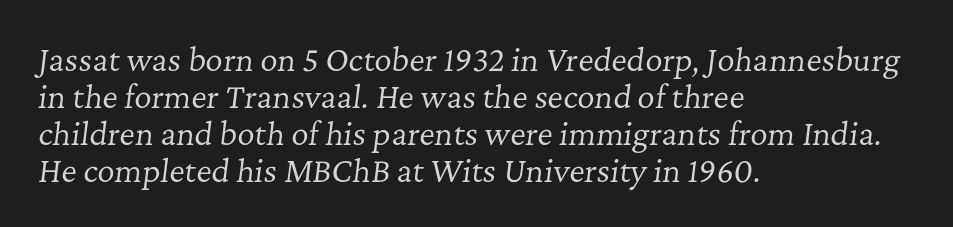
{"serif": "yes", "italic": "yes", "lean": "right", "slant_degrees": 7, "bold": "no", "weight": "regular", "width": "normal", "stroke_contrast": "low", "x_height": "medium", "monospaced": "no", "underline": "no", "align": "left", "line_spacing_ratio": 1.23, "letter_spacing": "normal", "letter_spacing_em": 0.0, "glyph_px": 30}
